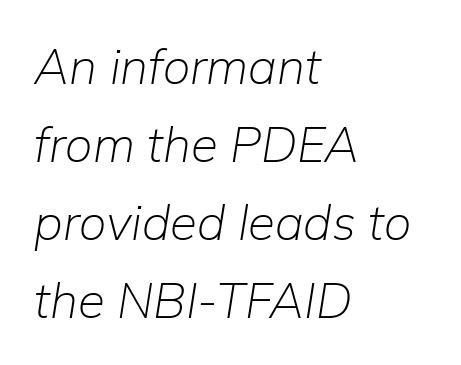
{"italic": "yes", "lean": "right", "slant_degrees": 9, "bold": "no", "weight": "light", "width": "normal", "stroke_contrast": "low", "x_height": "medium", "monospaced": "no", "underline": "no", "align": "left", "line_spacing": "normal", "line_spacing_ratio": 1.59, "letter_spacing": "normal", "letter_spacing_em": 0.0, "glyph_px": 49}
